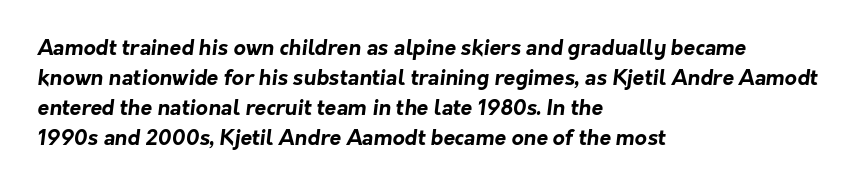
Vertical spacing — default. Strokes here are thick enough to call this a true bold. A typesetter would call this zero additional tracking. The glyphs are unaccompanied by any horizontal stroke below them.
